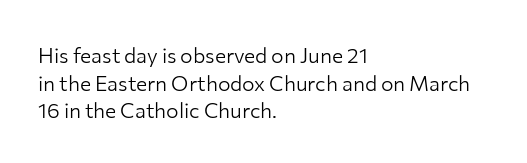
Q: Is the text bold? A: No.
Q: Is the text italic (slanted)? A: No, it is upright.
Q: Is the text underlined? A: No.
Q: How is the paragraph aligned? A: Left-aligned.
Q: Is the spacing between letters normal or unusually wide? A: Normal.
Q: Is the spacing between lines tight, normal or loose? A: Normal.
